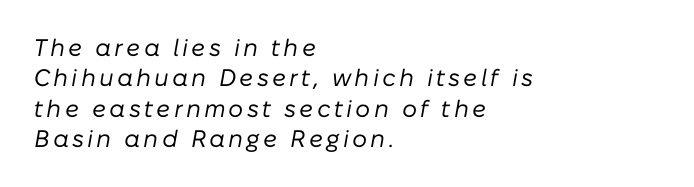
Q: Is the text bold? A: No.
Q: Is the text italic (slanted)? A: Yes, it leans right by about 10 degrees.
Q: Is the text underlined? A: No.
Q: How is the paragraph aligned? A: Left-aligned.
Q: Is the spacing between lines tight, normal or loose? A: Normal.
